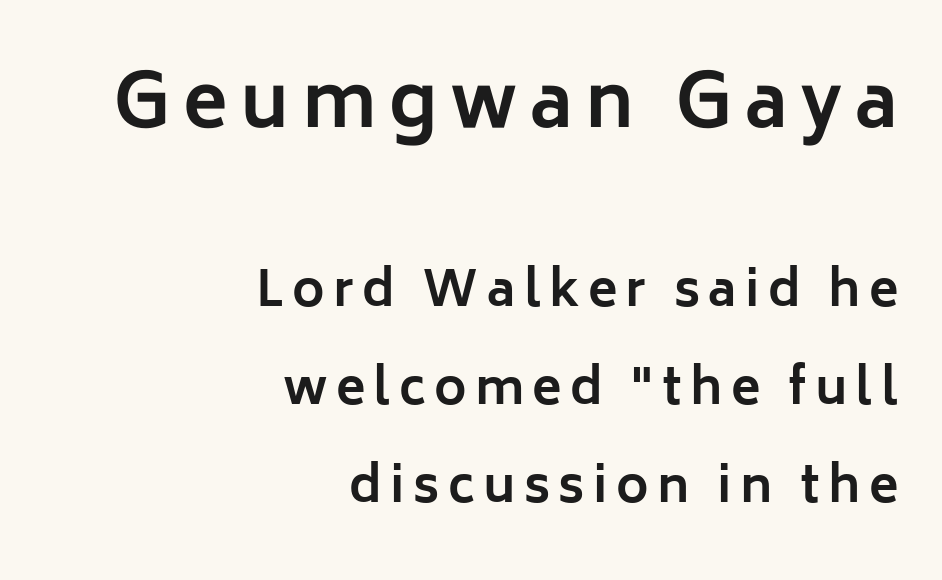
The image shows 74 px bold sans-serif type, upright; set right-aligned, loose line spacing (2.0x), not underlined; the first (top) block is 1.51x larger; low stroke contrast and a medium x-height.
